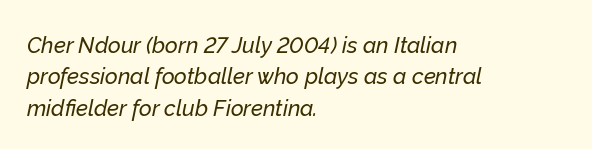
Q: Is the text italic (slanted)? A: Yes, it leans right by about 12 degrees.
Q: Is the text underlined? A: No.
Q: How is the paragraph aligned? A: Left-aligned.
Q: Is the spacing between letters normal or unusually wide? A: Normal.
Q: Is the spacing between lines tight, normal or loose? A: Normal.
